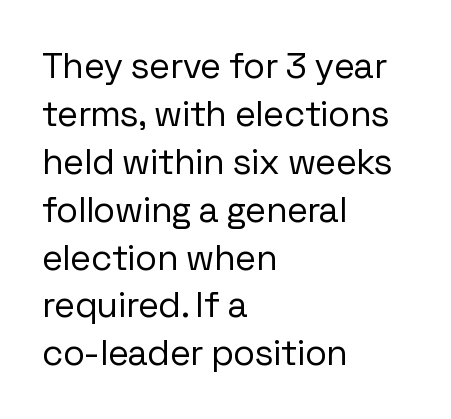
The image shows 36 px regular-weight sans-serif type, upright; set left-aligned, normal line spacing (1.33x), normal letter spacing, not underlined; low stroke contrast and a medium x-height.
